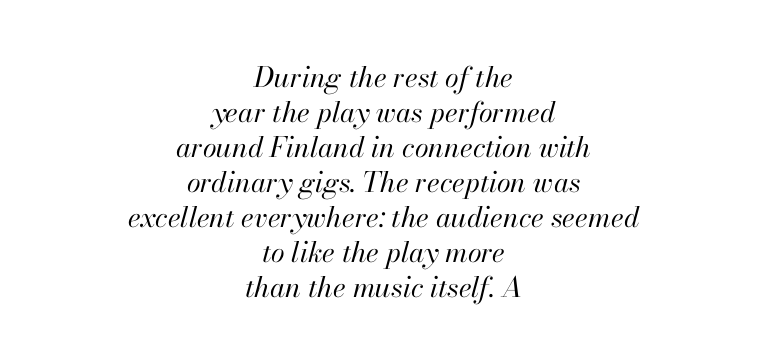
Both edges are ragged and mirror each other, which tells us the setting is centered. Compared with typical paragraphs, the rows here are spaced about the same. The weight tops out at a normal text grade. The space beneath each line is pristine and unruled. A typesetter would call this proportional, since set widths differ per character. The face used here has a pronounced slope to its letters.
